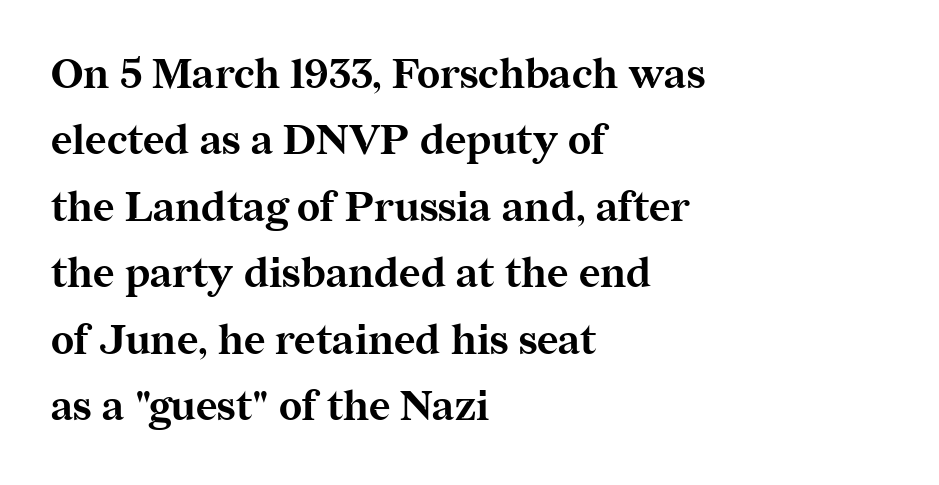
Posture: vertical. The lines in this sample share a left origin and differ only in where they stop. Short note: letters normally spaced. As a designer I'd log this as weight 700, bold. Does the leading feel generous? No, just average. You could not count columns in this text — the font is proportionally spaced.
